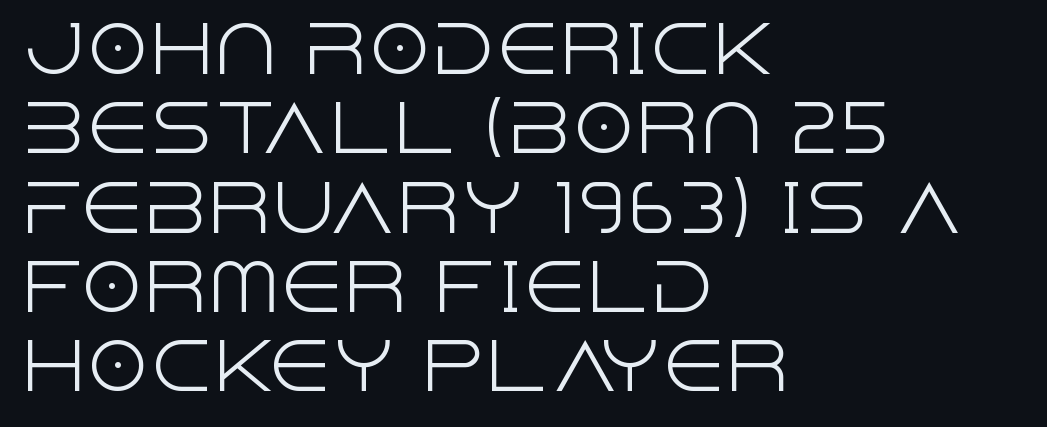
The weight tops out at a normal text grade. Descender tails drop into unmarked territory. Tracking value appears to be zero — textbook default spacing. Think of a printed novel: that variable character pitch is what you see here. Style check: upright. What kind of face is this? One without serifs — a sans.
